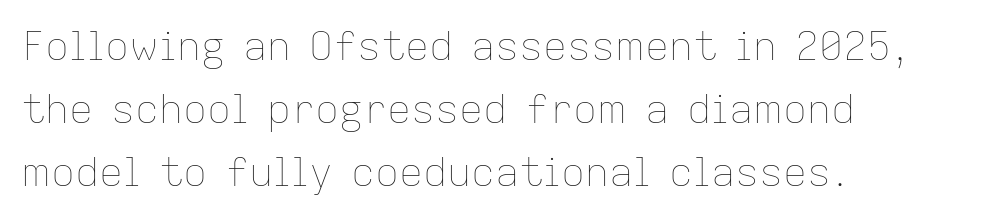
The image shows 40 px thin type, upright; set left-aligned, normal line spacing (1.57x), normal letter spacing, not underlined; low stroke contrast and a medium x-height.
